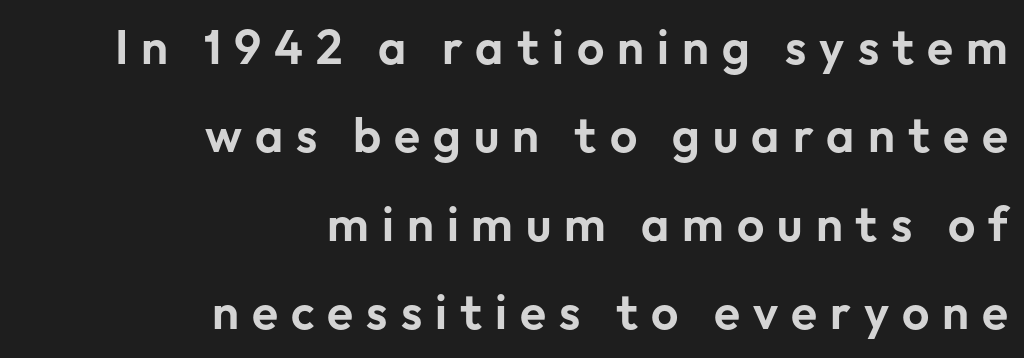
The image shows 48 px sans-serif type, upright; set right-aligned, line spacing 1.84x, unusually wide letter spacing (+0.27 em), not underlined; low stroke contrast and a medium x-height.
